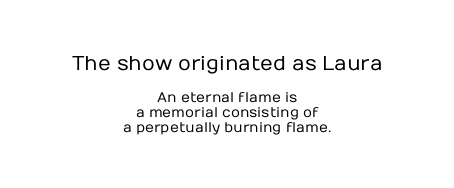
The image shows 20 px text type, upright; set centered, tight line spacing (1.09x), normal letter spacing, not underlined; the first (top) block is 1.43x larger.
